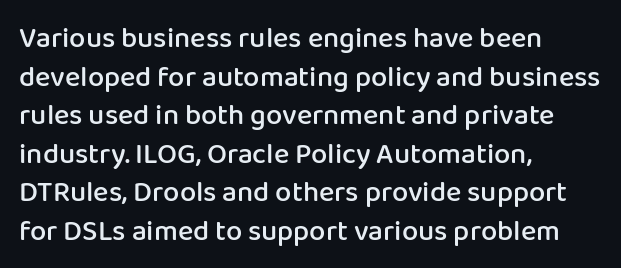
Posture: straight, roman, zero tilt. Quick note: underline off. Line starts are locked; line ends wander. Caption: standard tracking, unaltered.
